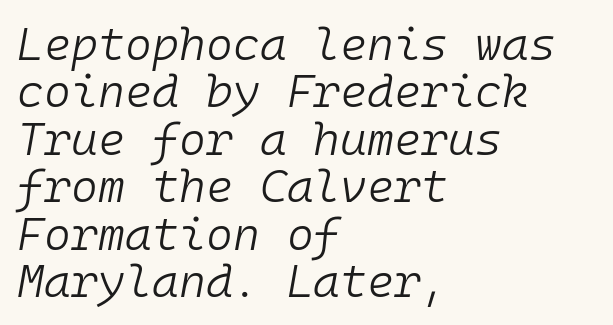
Compared with ordinary roman type, these characters are visibly tilted. Left-aligned paragraph, ragged on the right. Looks like terminal output: every glyph gets an equal slot. Honestly, there is no underline to notice here at all. Cramped leading.
